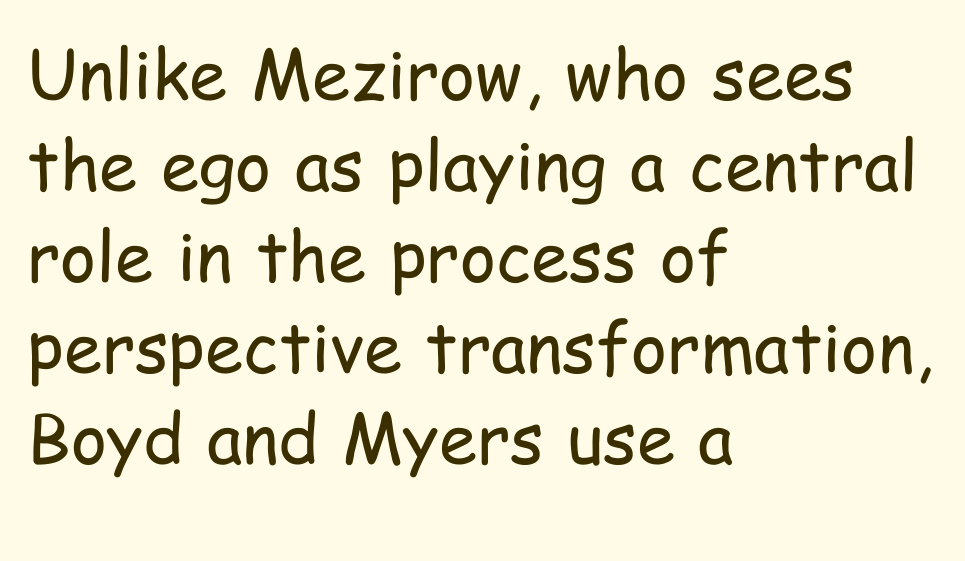
When letters stand straight like this, we call the style roman or upright. A typesetter would label this face a sans. Is this a fixed-width face? No — the glyphs have proportional, varying widths. Rule under the text: the space is simply empty.
